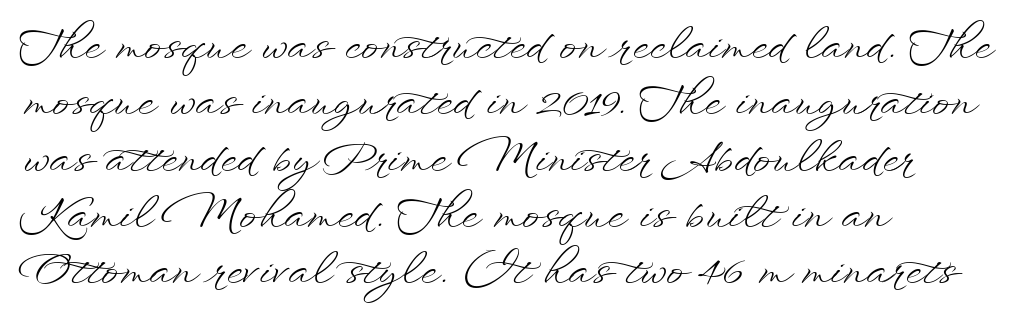
{"bold": "no", "weight": "light", "width": "wide", "stroke_contrast": "low", "x_height": "small", "monospaced": "no", "underline": "no", "align": "left", "line_spacing": "normal", "line_spacing_ratio": 1.34, "letter_spacing": "normal", "letter_spacing_em": 0.0, "glyph_px": 42}
